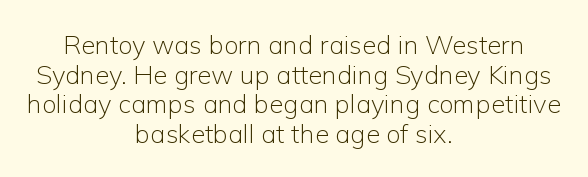
{"italic": "no", "bold": "no", "underline": "no", "align": "center", "line_spacing": "tight", "line_spacing_ratio": 1.14, "letter_spacing": "normal", "letter_spacing_em": 0.0, "glyph_px": 26}
